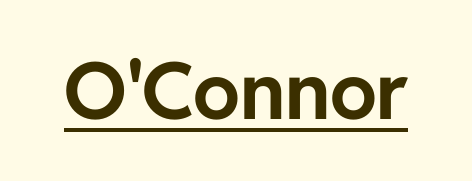
The image shows 79 px bold sans-serif type, upright; set normal letter spacing, underlined; low stroke contrast and a medium x-height.
